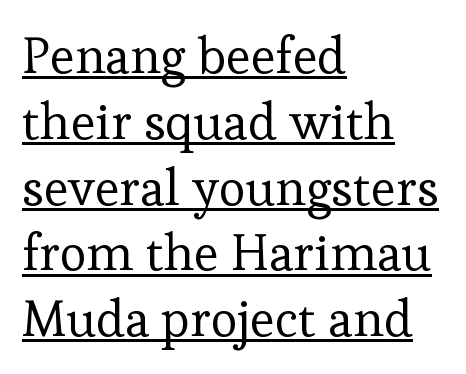
In designer terms, the underline attribute is active on this setting. The face used here is seriffed, in the tradition of book romans. Is this a heavy cut? Hardly; it is regular or lighter. Leading: standard. These lines are set flush left with a ragged right edge. The font's upright variant was chosen for this text.
